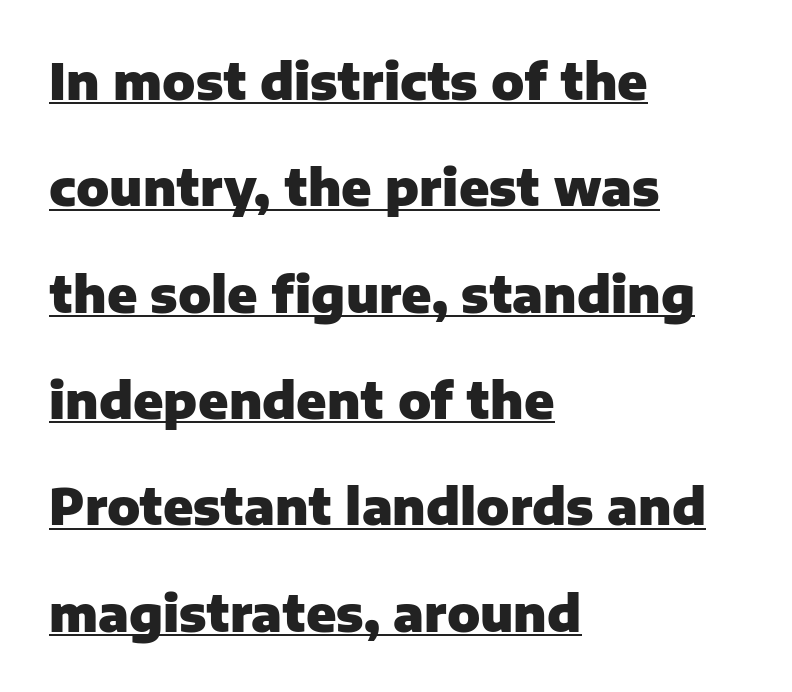
Q: Is the text bold? A: Yes.
Q: Is the text italic (slanted)? A: No, it is upright.
Q: Is the typeface a serif or a sans-serif typeface? A: Sans-serif.
Q: Is the text underlined? A: Yes.
Q: How is the paragraph aligned? A: Left-aligned.
Q: Is the spacing between letters normal or unusually wide? A: Normal.
Q: Is the spacing between lines tight, normal or loose? A: Loose.
Q: Width (condensed, normal, or wide)? A: Normal.
Q: Stroke contrast? A: Low.
Q: x-height? A: Medium.
Q: Monospaced? A: No.
